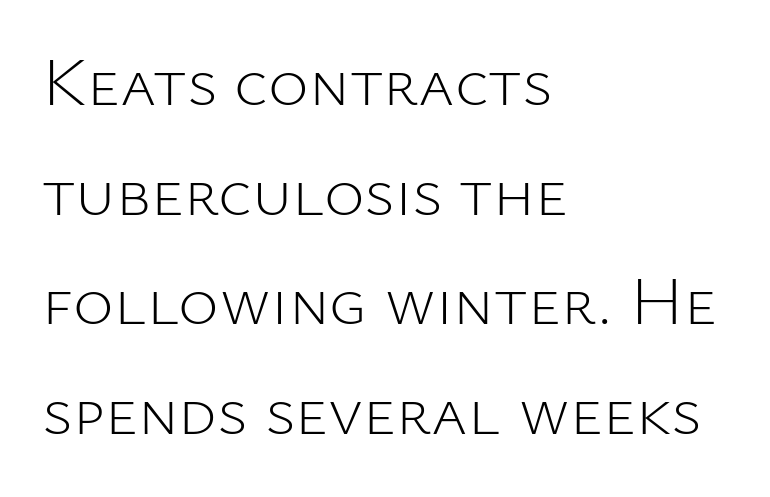
{"serif": "no", "italic": "no", "bold": "no", "weight": "light", "width": "normal", "stroke_contrast": "low", "x_height": "medium", "monospaced": "no", "underline": "no", "align": "left", "line_spacing": "normal", "line_spacing_ratio": 1.59, "letter_spacing": "normal", "letter_spacing_em": 0.0, "glyph_px": 69}
